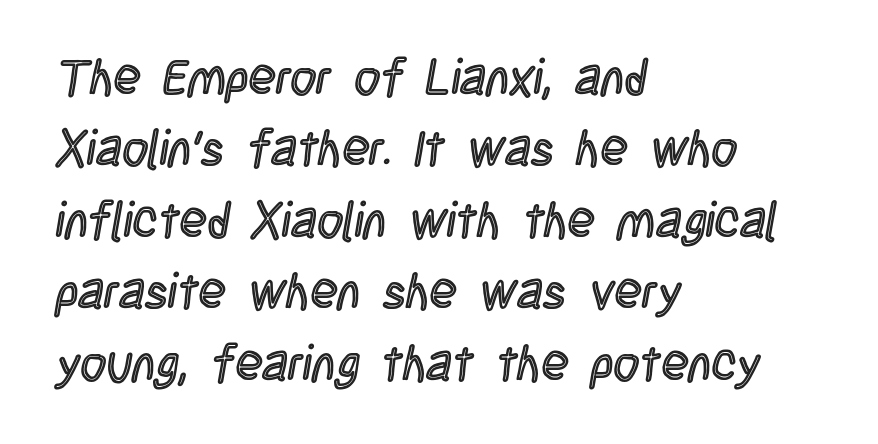
Q: Is the text italic (slanted)? A: Yes.
Q: Is the text underlined? A: No.
Q: How is the paragraph aligned? A: Left-aligned.
Q: Is the spacing between letters normal or unusually wide? A: Normal.
Q: Is the spacing between lines tight, normal or loose? A: Normal.
Q: Width (condensed, normal, or wide)? A: Condensed.
Q: x-height? A: Large.
Q: Monospaced? A: No.
